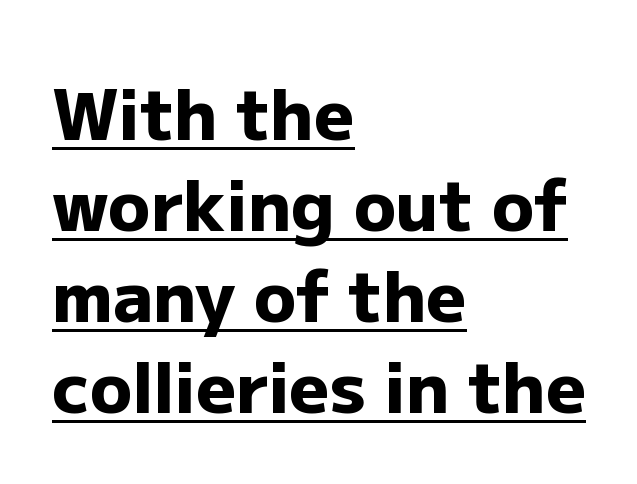
Q: Is the text bold? A: Yes.
Q: Is the text italic (slanted)? A: No, it is upright.
Q: Is the typeface a serif or a sans-serif typeface? A: Sans-serif.
Q: Is the text underlined? A: Yes.
Q: How is the paragraph aligned? A: Left-aligned.
Q: Is the spacing between letters normal or unusually wide? A: Normal.
Q: Is the spacing between lines tight, normal or loose? A: Normal.
Q: Width (condensed, normal, or wide)? A: Normal.
Q: Stroke contrast? A: Low.
Q: x-height? A: Medium.
Q: Monospaced? A: No.
